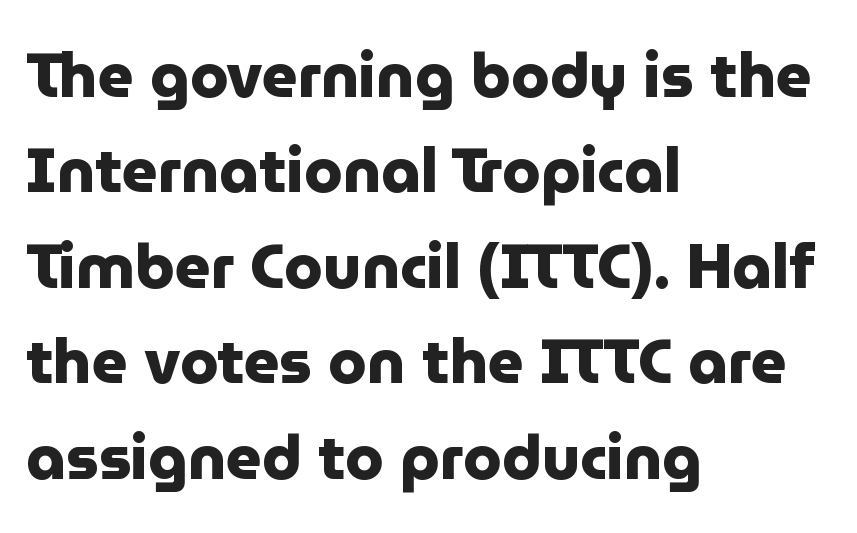
{"serif": "no", "italic": "no", "bold": "yes", "weight": "heavy", "width": "normal", "stroke_contrast": "low", "x_height": "medium", "monospaced": "no", "underline": "no", "align": "left", "line_spacing": "normal", "line_spacing_ratio": 1.54, "letter_spacing": "normal", "letter_spacing_em": 0.0, "glyph_px": 62}
